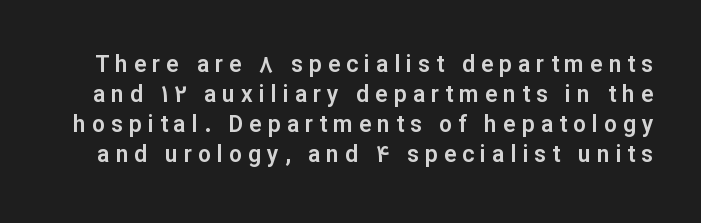
Q: Is the text italic (slanted)? A: No, it is upright.
Q: Is the text underlined? A: No.
Q: Is the spacing between letters normal or unusually wide? A: Unusually wide.
Q: Is the spacing between lines tight, normal or loose? A: Normal.
